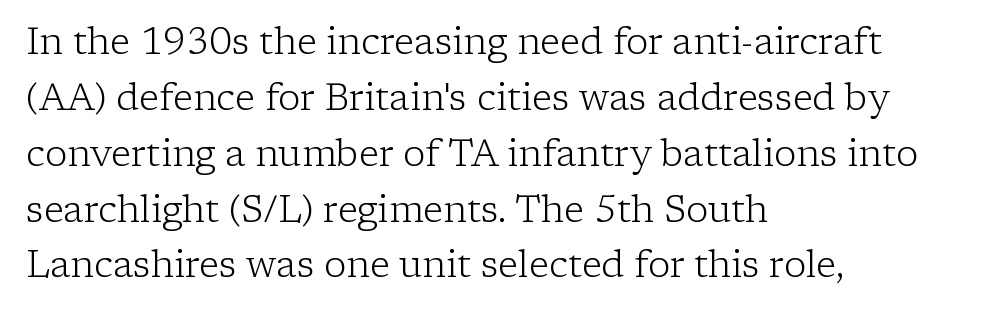
{"serif": "yes", "italic": "no", "bold": "no", "weight": "light", "width": "normal", "stroke_contrast": "low", "x_height": "medium", "monospaced": "no", "underline": "no", "align": "left", "line_spacing": "normal", "line_spacing_ratio": 1.51, "letter_spacing": "normal", "letter_spacing_em": 0.0, "glyph_px": 37}
